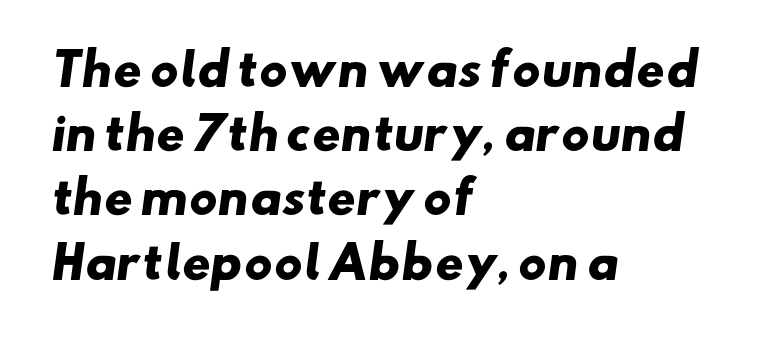
Q: Is the text bold? A: Yes.
Q: Is the typeface a serif or a sans-serif typeface? A: Sans-serif.
Q: Is the text underlined? A: No.
Q: How is the paragraph aligned? A: Left-aligned.
Q: Is the spacing between letters normal or unusually wide? A: Normal.
Q: Is the spacing between lines tight, normal or loose? A: Normal.
Q: Width (condensed, normal, or wide)? A: Wide.
Q: Stroke contrast? A: Low.
Q: x-height? A: Small.
Q: Monospaced? A: No.
